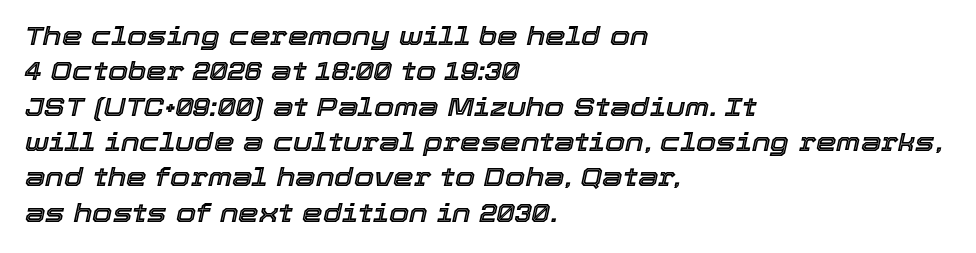
The image shows 26 px text type, italic (leaning right); set left-aligned, normal line spacing (1.36x), normal letter spacing, not underlined.
